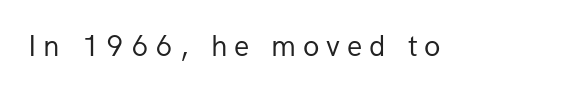
This is not heavy type; no bold has been used. The axis of the letterforms is exactly vertical. The passage shown is not underscored anywhere. Students, note that the glyphs here are deliberately spaced far apart. Serif or sans? Sans — the stroke terminals are bare.
